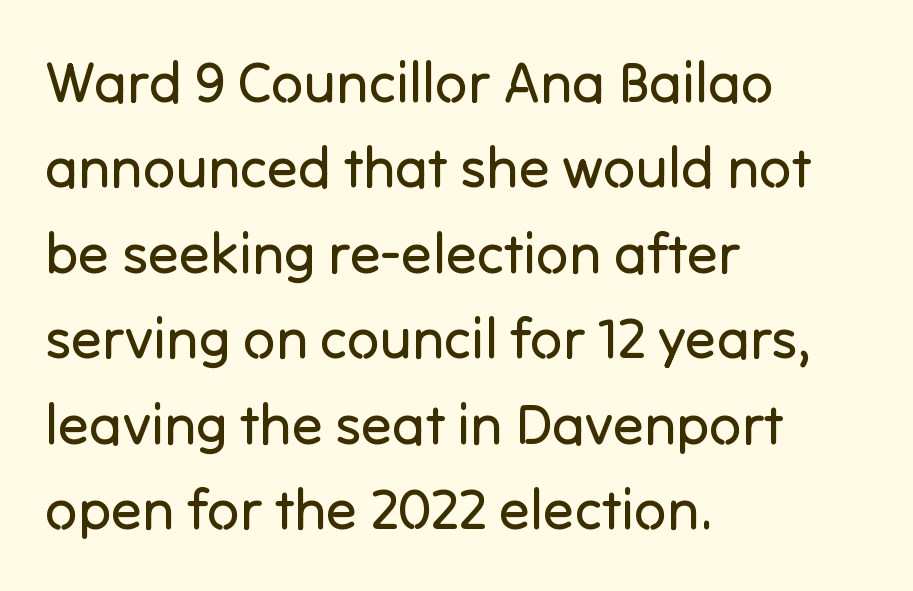
Q: Is the text bold? A: No.
Q: Is the text italic (slanted)? A: No, it is upright.
Q: Is the typeface a serif or a sans-serif typeface? A: Sans-serif.
Q: Is the text underlined? A: No.
Q: How is the paragraph aligned? A: Left-aligned.
Q: Is the spacing between letters normal or unusually wide? A: Normal.
Q: Is the spacing between lines tight, normal or loose? A: Normal.
Q: Width (condensed, normal, or wide)? A: Normal.
Q: Stroke contrast? A: Low.
Q: x-height? A: Medium.
Q: Monospaced? A: No.
